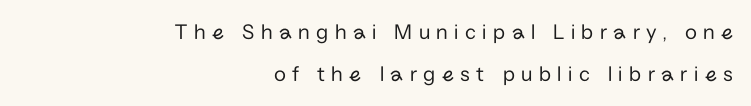
The image shows 22 px text type, upright; set right-aligned, loose line spacing (1.92x), unusually wide letter spacing (+0.29 em), not underlined.
